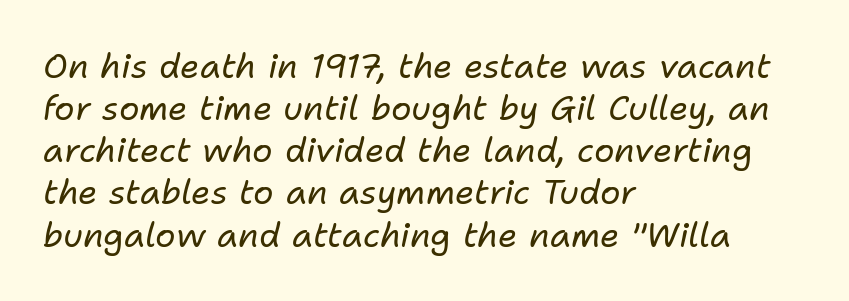
{"italic": "yes", "lean": "right", "slant_degrees": 11, "bold": "no", "weight": "regular", "width": "normal", "stroke_contrast": "low", "x_height": "medium", "monospaced": "no", "underline": "no", "align": "left", "line_spacing_ratio": 1.24, "letter_spacing": "normal", "letter_spacing_em": 0.0, "glyph_px": 34}
